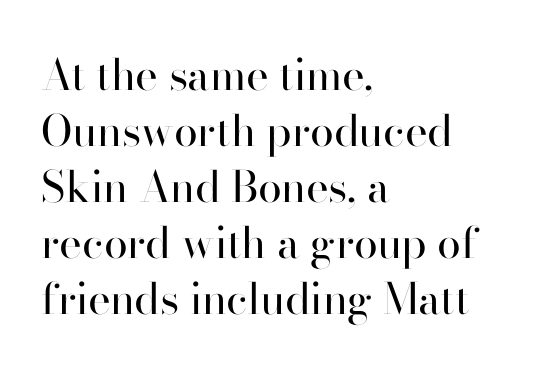
The image shows 43 px regular-weight sans-serif type, upright; set left-aligned, normal line spacing (1.3x), normal letter spacing, not underlined; high stroke contrast and a small x-height.
